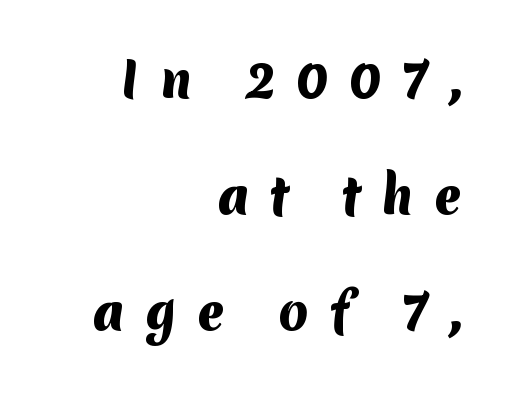
{"serif": "no", "bold": "yes", "weight": "heavy", "width": "normal", "stroke_contrast": "medium", "x_height": "medium", "monospaced": "no", "underline": "no", "align": "right", "line_spacing": "loose", "line_spacing_ratio": 2.42, "letter_spacing": "wide", "letter_spacing_em": 0.42, "glyph_px": 48}
